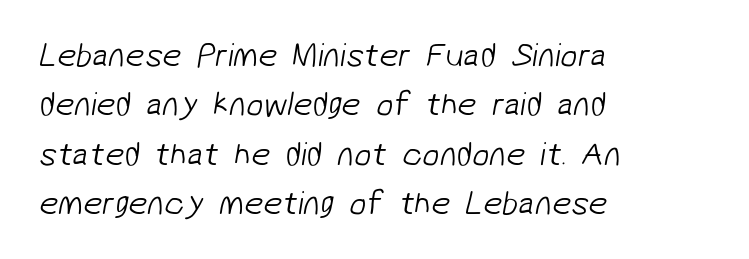
Words float on clear page, feet unadorned. The font family rendered here belongs to the sans-serif group. Does the copy run flush right? No — it runs flush left. Is the stroke heavy? The answer is a plain regular-or-lighter.
